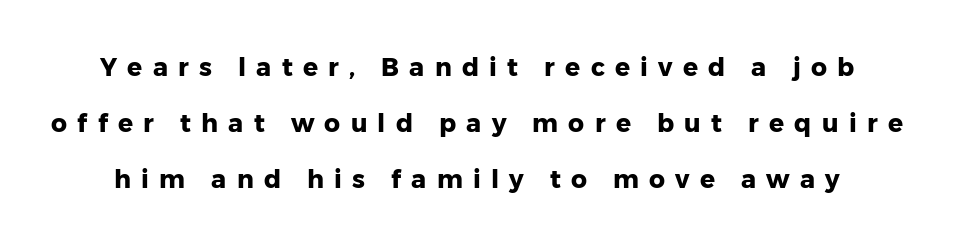
The image shows 25 px bold type, upright; set loose line spacing (2.25x), unusually wide letter spacing (+0.41 em), not underlined.
